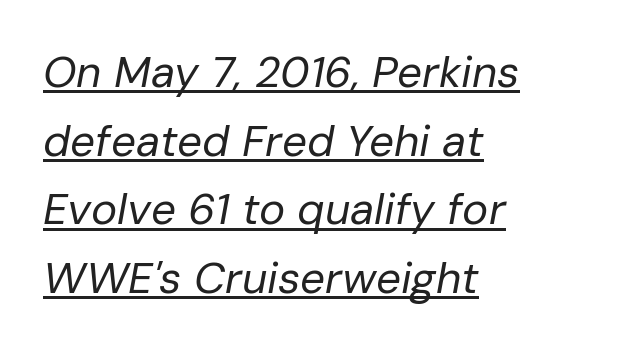
Q: Is the text bold? A: No.
Q: Is the text italic (slanted)? A: Yes, it leans right by about 10 degrees.
Q: Is the text underlined? A: Yes.
Q: How is the paragraph aligned? A: Left-aligned.
Q: Is the spacing between letters normal or unusually wide? A: Normal.
Q: Is the spacing between lines tight, normal or loose? A: Normal.
Q: Width (condensed, normal, or wide)? A: Normal.
Q: Stroke contrast? A: Low.
Q: x-height? A: Medium.
Q: Monospaced? A: No.
